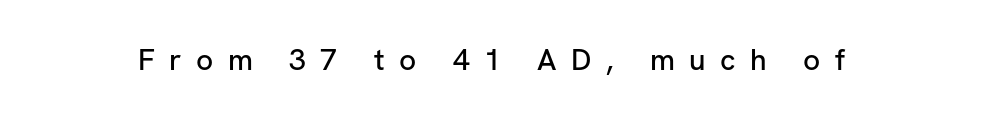
Serifs: no, the terminals of the letterforms are clean. Check the space under the baseline: it is left empty. The letterforms stand isolated, each surrounded by extra space. The font's upright variant was chosen for this text.
